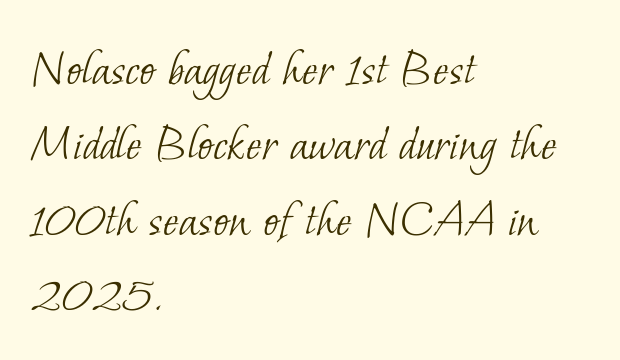
{"serif": "yes", "bold": "no", "weight": "light", "width": "normal", "stroke_contrast": "low", "x_height": "small", "monospaced": "no", "underline": "no", "align": "left", "line_spacing": "normal", "line_spacing_ratio": 1.42, "letter_spacing": "normal", "letter_spacing_em": 0.0, "glyph_px": 53}
